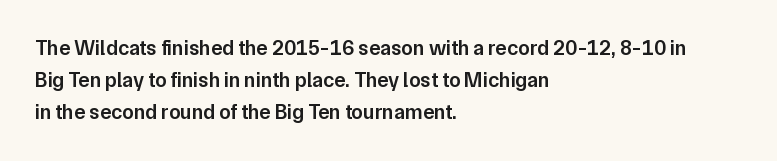
Q: Is the text bold? A: Semi-bold.
Q: Is the text italic (slanted)? A: No, it is upright.
Q: Is the text underlined? A: No.
Q: How is the paragraph aligned? A: Left-aligned.
Q: Is the spacing between letters normal or unusually wide? A: Normal.
Q: Is the spacing between lines tight, normal or loose? A: Normal.
